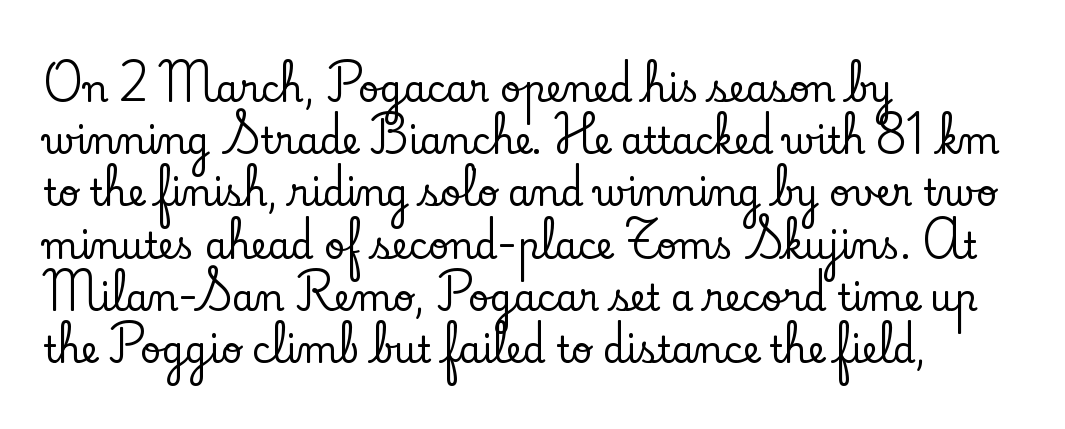
{"serif": "yes", "italic": "no", "width": "normal", "stroke_contrast": "low", "x_height": "small", "monospaced": "no", "underline": "no", "align": "left", "line_spacing": "normal", "line_spacing_ratio": 1.45, "letter_spacing": "normal", "letter_spacing_em": 0.0, "glyph_px": 36}
